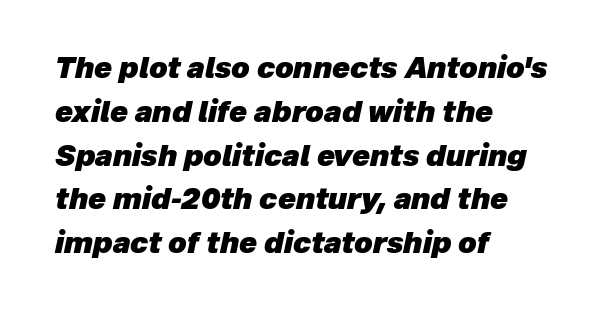
Nothing unusual about the tracking: characters are spaced as the font intends. These lines sit exactly where default settings would place them. Every row of glyphs begins at an identical x-position on the left. The letters advance in unequal steps, a hallmark of proportional type. The letters are slanted; this is an italic face. A bare baseline throughout the passage.
